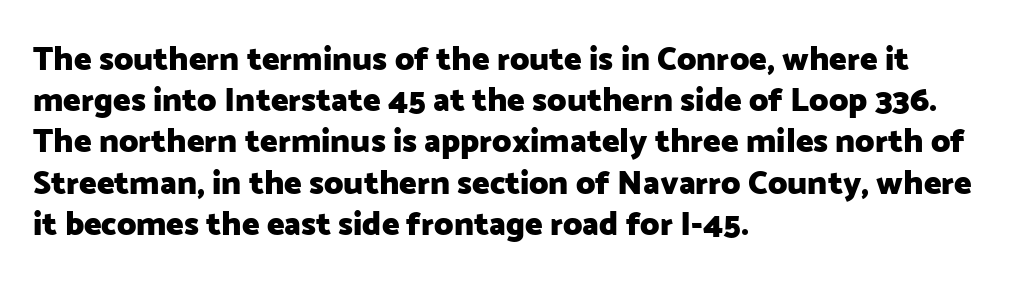
Is this a fixed-width face? No — the glyphs have proportional, varying widths. Stroke terminals: plain, sans-serif. The block of text has a typical density, with ordinary space between rows. Each line starts at the same left margin while the right side varies.
